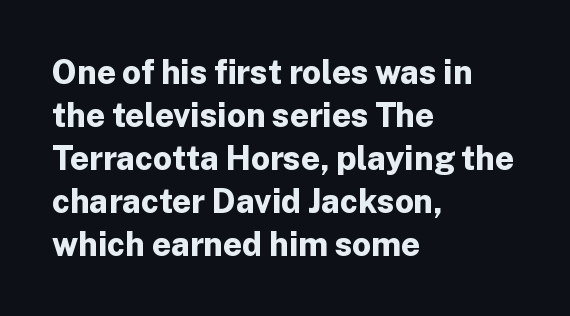
{"serif": "no", "italic": "no", "bold": "yes", "weight": "bold", "width": "normal", "stroke_contrast": "low", "x_height": "medium", "monospaced": "no", "underline": "no", "align": "left", "line_spacing": "normal", "line_spacing_ratio": 1.3, "letter_spacing": "normal", "letter_spacing_em": 0.0, "glyph_px": 33}
